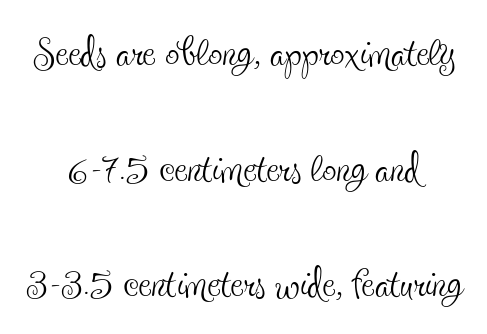
The image shows 57 px thin, condensed serif type; set centered, loose line spacing (2.03x), normal letter spacing, not underlined; a small x-height.
